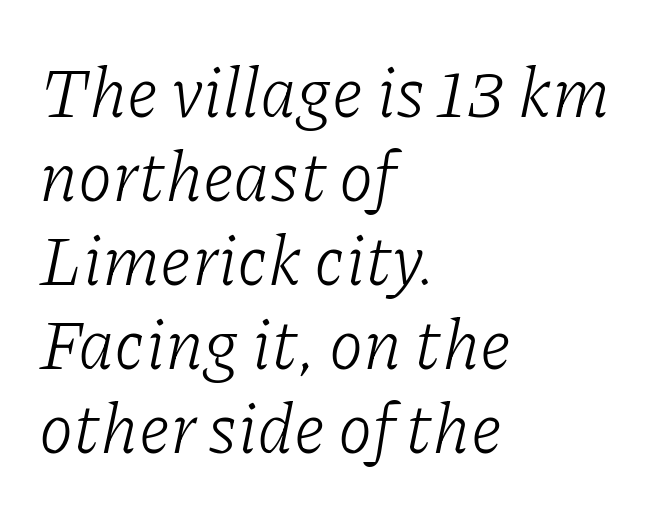
{"serif": "yes", "italic": "yes", "lean": "right", "slant_degrees": 11, "bold": "no", "weight": "light", "width": "normal", "stroke_contrast": "low", "x_height": "medium", "monospaced": "no", "underline": "no", "align": "left", "line_spacing_ratio": 1.2, "letter_spacing": "normal", "letter_spacing_em": 0.0, "glyph_px": 70}
